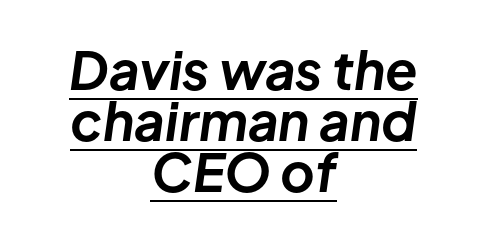
The face used here has the dense, thick strokes of a bold. These lines are rendered in a variable-pitch font. Where is the straight margin? There isn't one; the lines are centered. The rendered words wear a rule along their underside. A typesetter would call this zero additional tracking. Closely set lines give the paragraph a compact silhouette.
